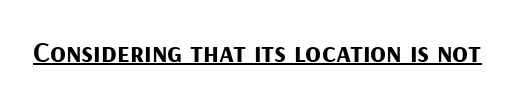
The image shows 29 px bold sans-serif type, upright; set normal letter spacing, underlined; medium stroke contrast and a medium x-height.
